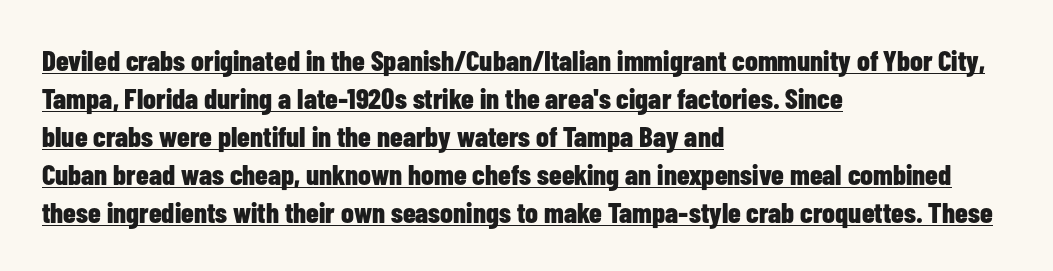
The image shows 29 px bold, condensed sans-serif type, upright; set left-aligned, normal line spacing (1.31x), normal letter spacing, underlined; low stroke contrast and a medium x-height.
